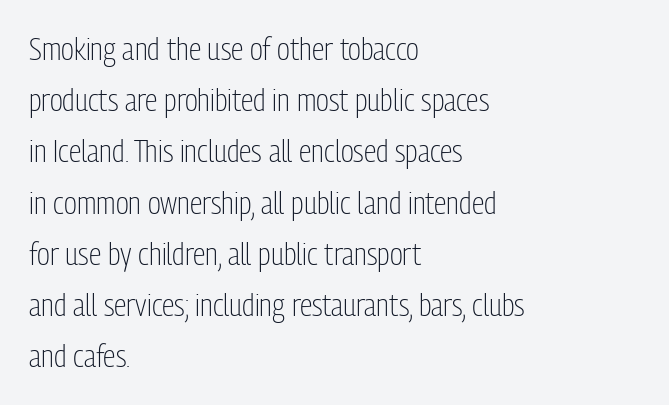
The image shows 32 px light, condensed sans-serif type, upright; set left-aligned, normal line spacing (1.6x), normal letter spacing, not underlined; low stroke contrast and a medium x-height.
